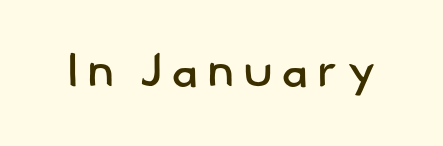
{"serif": "no", "bold": "no", "weight": "regular", "width": "normal", "stroke_contrast": "low", "x_height": "small", "monospaced": "no", "underline": "no", "glyph_px": 47}
